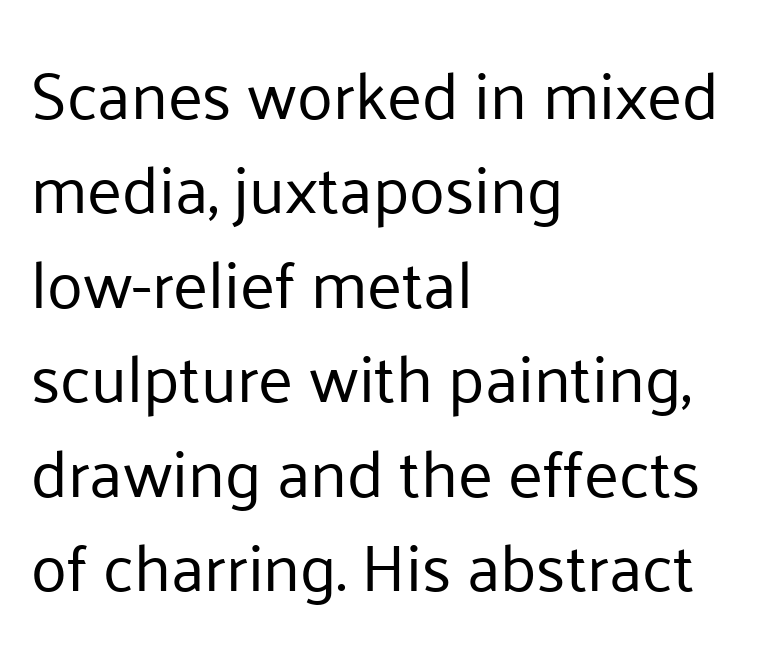
{"serif": "no", "italic": "no", "bold": "no", "weight": "regular", "width": "normal", "stroke_contrast": "low", "x_height": "medium", "monospaced": "no", "underline": "no", "align": "left", "line_spacing": "normal", "line_spacing_ratio": 1.43, "letter_spacing": "normal", "letter_spacing_em": 0.0, "glyph_px": 66}
